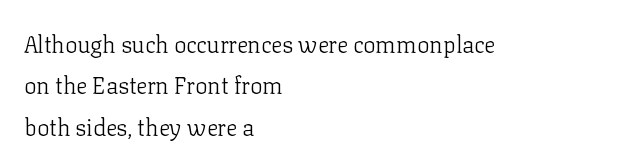
The image shows 23 px text type, upright; set left-aligned, line spacing 1.8x, normal letter spacing, not underlined.
